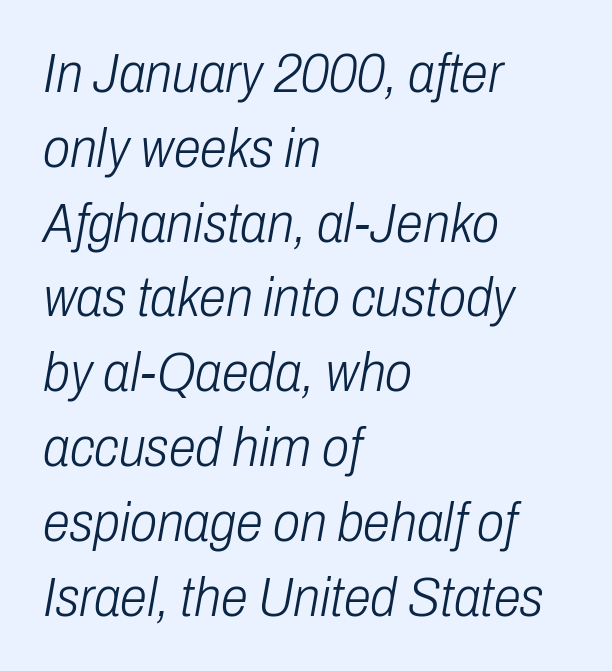
{"italic": "yes", "lean": "right", "slant_degrees": 10, "bold": "no", "weight": "light", "width": "condensed", "stroke_contrast": "low", "x_height": "medium", "monospaced": "no", "underline": "no", "align": "left", "line_spacing": "normal", "line_spacing_ratio": 1.36, "letter_spacing": "normal", "letter_spacing_em": 0.0, "glyph_px": 55}
